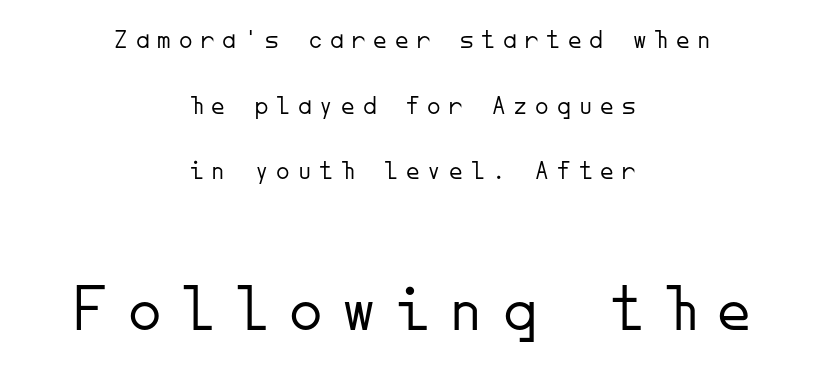
You can tell from the bare stems that sans-serif type was used. The weight would be labelled regular, book, light, or lighter still. Think of a typewriter: that constant character pitch is what you see here. Which of the two is more prominent by size? The second, at the bottom.
